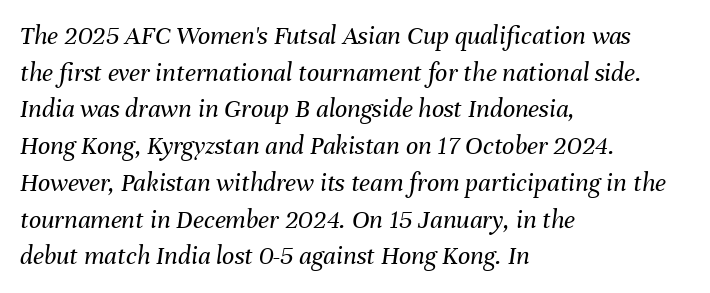
Q: Is the text bold? A: No.
Q: Is the text italic (slanted)? A: Yes, it leans right by about 8 degrees.
Q: Is the text underlined? A: No.
Q: How is the paragraph aligned? A: Left-aligned.
Q: Is the spacing between letters normal or unusually wide? A: Normal.
Q: Is the spacing between lines tight, normal or loose? A: Normal.
